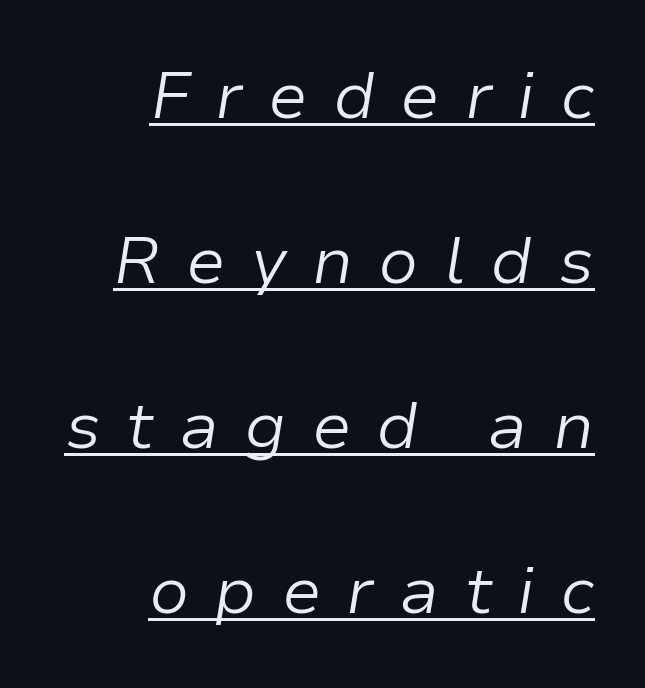
{"italic": "yes", "lean": "right", "slant_degrees": 9, "bold": "no", "weight": "light", "width": "normal", "stroke_contrast": "low", "x_height": "medium", "monospaced": "no", "underline": "yes", "align": "right", "line_spacing": "loose", "line_spacing_ratio": 2.5, "letter_spacing": "wide", "letter_spacing_em": 0.38, "glyph_px": 66}
